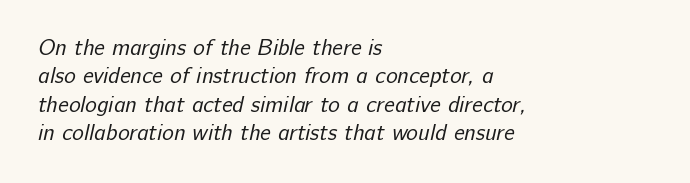
The image shows 22 px text type; set left-aligned, normal line spacing (1.29x), normal letter spacing, not underlined.
